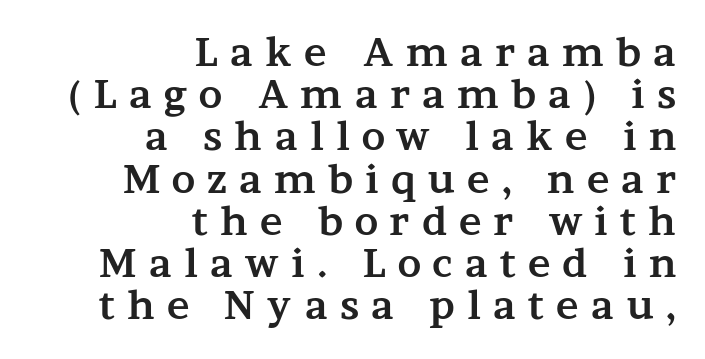
Glance below the letters and you will spot only blank space. What kind of face is this? One with serifs. Do the characters align in a grid? No, the font is proportional. Its strokes are broad and dark, the hallmark of bold type.
